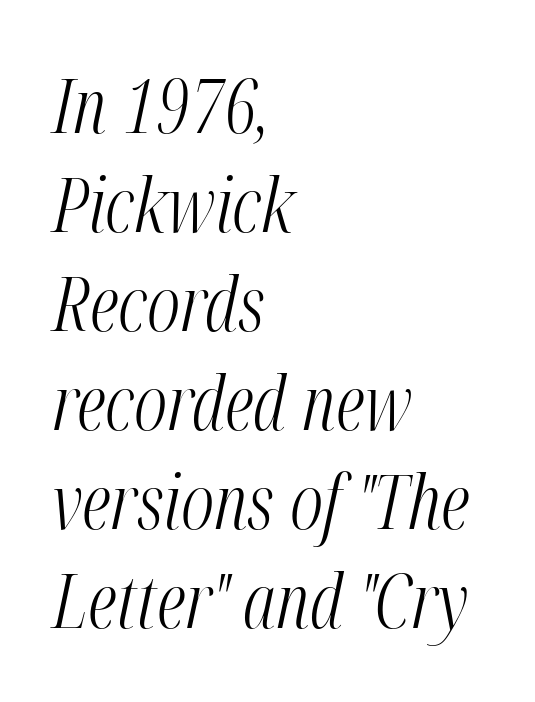
Varying glyph widths throughout — classic text-font behaviour. Does extra space separate the letters? No, they use regular spacing. The block of text has a typical density, with ordinary space between rows. The font's italic variant was chosen for this text. Quick note: underline off.
